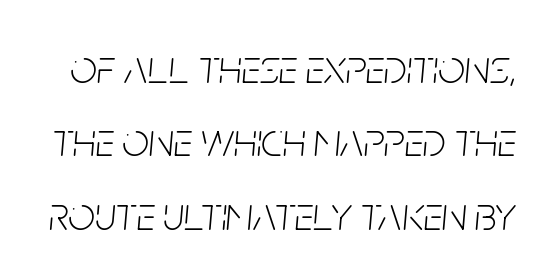
{"italic": "yes", "lean": "right", "slant_degrees": 5, "bold": "no", "weight": "light", "width": "condensed", "stroke_contrast": "low", "x_height": "large", "monospaced": "no", "underline": "no", "line_spacing": "normal", "line_spacing_ratio": 1.56, "letter_spacing": "normal", "letter_spacing_em": 0.0, "glyph_px": 47}
